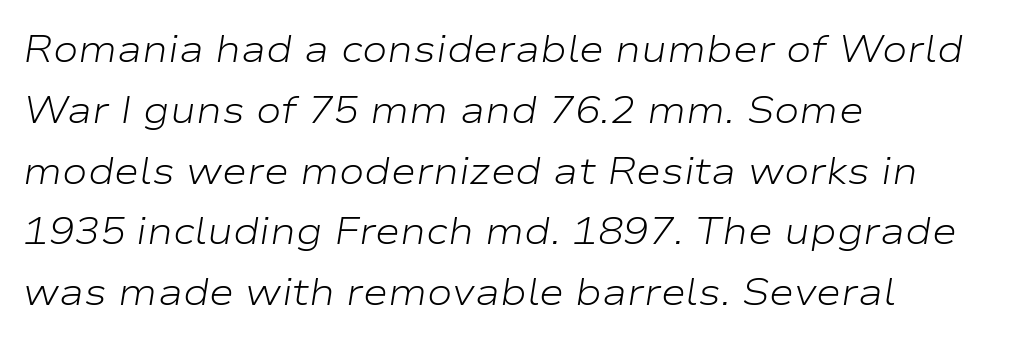
The image shows 38 px light, wide type, italic (leaning right); set left-aligned, normal line spacing (1.6x), normal letter spacing, not underlined; low stroke contrast and a medium x-height.
